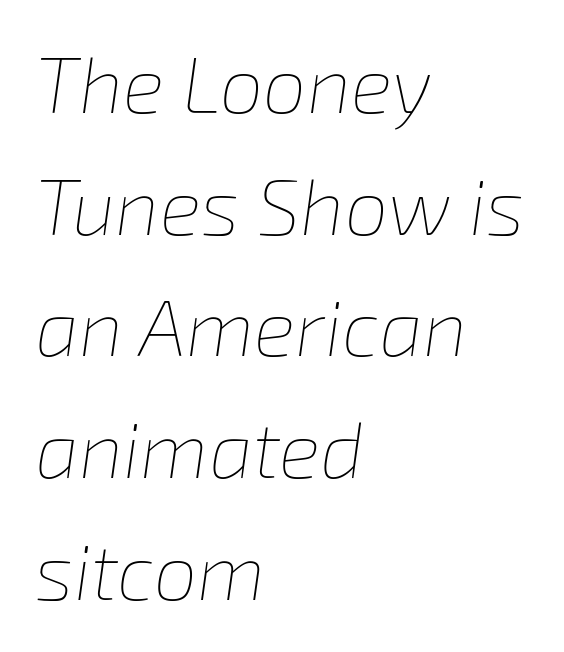
Q: Is the text bold? A: No.
Q: Is the text italic (slanted)? A: Yes, it leans right by about 8 degrees.
Q: Is the text underlined? A: No.
Q: How is the paragraph aligned? A: Left-aligned.
Q: Is the spacing between letters normal or unusually wide? A: Normal.
Q: Is the spacing between lines tight, normal or loose? A: Normal.
Q: Width (condensed, normal, or wide)? A: Normal.
Q: Stroke contrast? A: Low.
Q: x-height? A: Medium.
Q: Monospaced? A: No.
